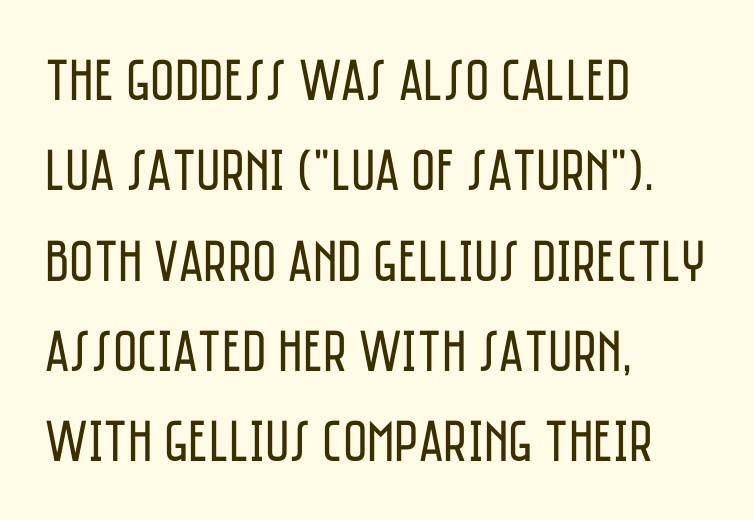
Q: Is the text bold? A: No.
Q: Is the text italic (slanted)? A: No, it is upright.
Q: Is the typeface a serif or a sans-serif typeface? A: Sans-serif.
Q: Is the text underlined? A: No.
Q: How is the paragraph aligned? A: Left-aligned.
Q: Is the spacing between letters normal or unusually wide? A: Normal.
Q: Is the spacing between lines tight, normal or loose? A: Normal.
Q: Width (condensed, normal, or wide)? A: Condensed.
Q: Stroke contrast? A: Low.
Q: x-height? A: Large.
Q: Monospaced? A: No.
